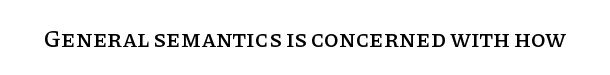
Observe the ordinary spacing: letters are neighbours, not strangers. Underline: absent. Rendered with straight, roman letterforms.
